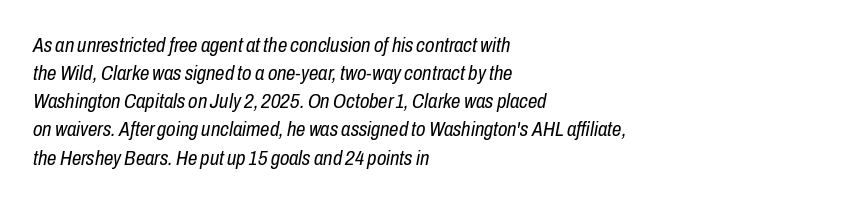
These lines are set flush left with a ragged right edge. The text carries the slant typical of an italic or oblique font. The block of text has a typical density, with ordinary space between rows. Vertical stems look standard width or narrower in stroke. Is the letter spacing exaggerated? No — it looks like the ordinary default. Type without underlining.
